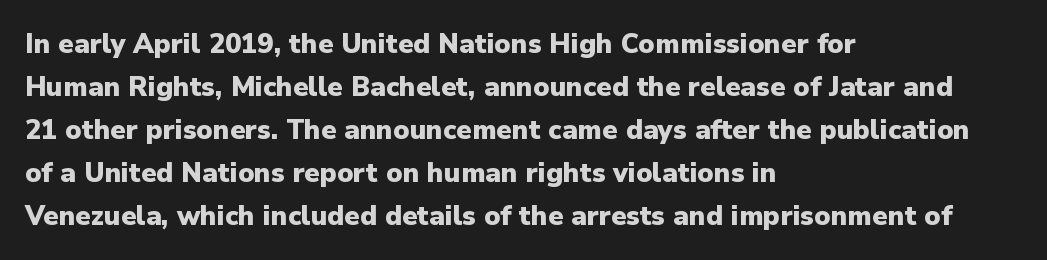
{"italic": "no", "bold": "yes", "underline": "no", "align": "left", "line_spacing": "normal", "line_spacing_ratio": 1.59, "letter_spacing": "normal", "letter_spacing_em": 0.0, "glyph_px": 27}
